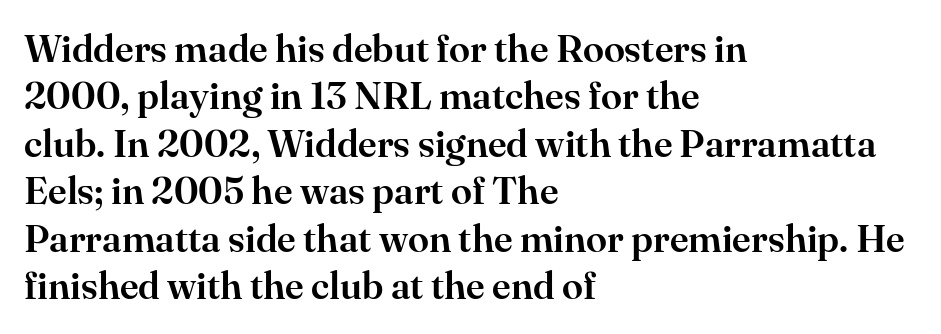
Q: Is the text italic (slanted)? A: No, it is upright.
Q: Is the typeface a serif or a sans-serif typeface? A: Serif.
Q: Is the text underlined? A: No.
Q: How is the paragraph aligned? A: Left-aligned.
Q: Is the spacing between letters normal or unusually wide? A: Normal.
Q: Is the spacing between lines tight, normal or loose? A: Normal.
Q: Width (condensed, normal, or wide)? A: Normal.
Q: Stroke contrast? A: High.
Q: x-height? A: Small.
Q: Monospaced? A: No.
